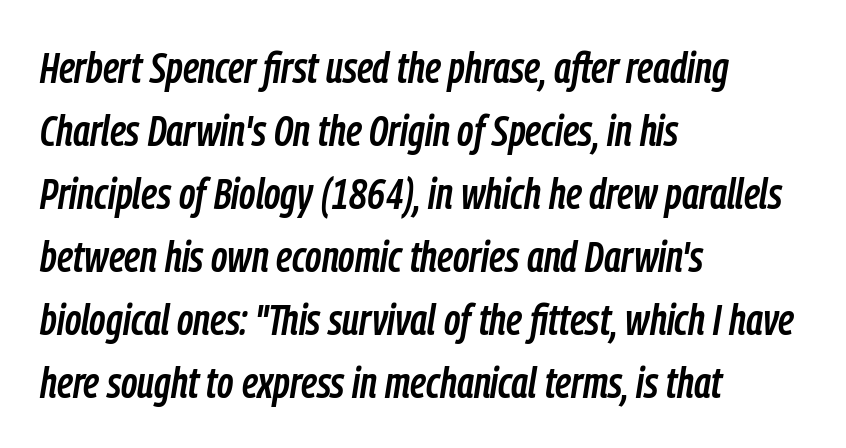
The image shows 44 px condensed type, italic (leaning right); set left-aligned, normal line spacing (1.43x), normal letter spacing, not underlined; low stroke contrast and a medium x-height.
